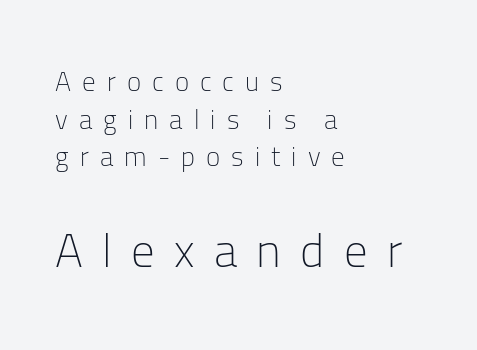
The image shows 47 px light sans-serif type, upright; set left-aligned, normal line spacing (1.39x), unusually wide letter spacing (+0.41 em), not underlined; the second (bottom) block is 1.74x larger; low stroke contrast and a medium x-height.
